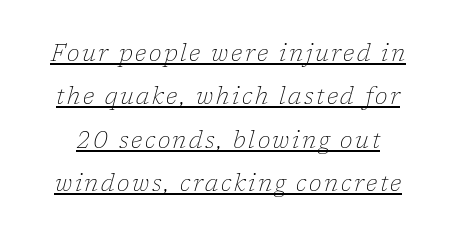
{"italic": "yes", "lean": "right", "slant_degrees": 17, "bold": "no", "underline": "yes", "line_spacing_ratio": 1.89, "glyph_px": 23}
